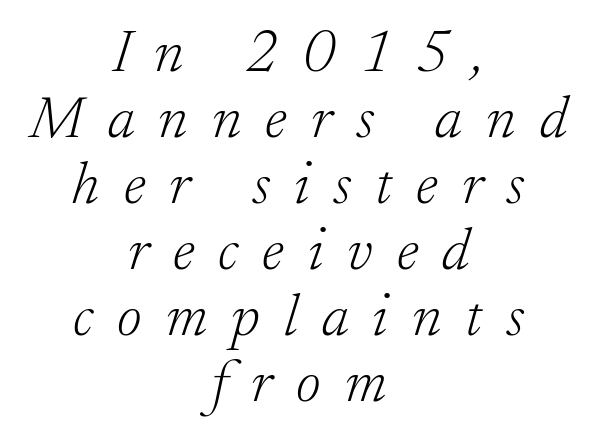
Quick note: italic. If you measured baseline to baseline, you'd find a short distance. The strokes carry an ordinary text weight at most. These lines stack symmetrically, like a column narrowing and widening about its center.
